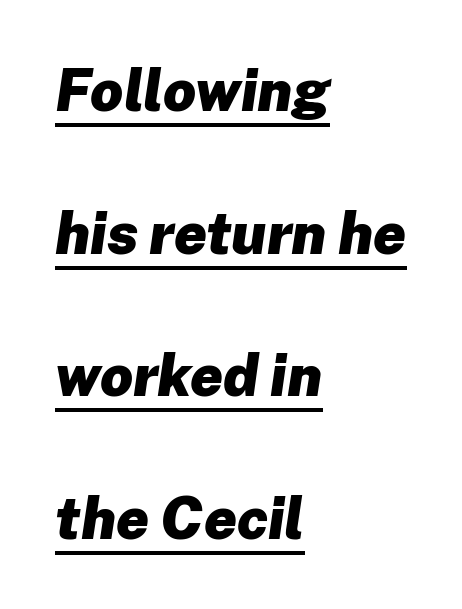
{"italic": "yes", "lean": "right", "slant_degrees": 8, "bold": "yes", "weight": "heavy", "width": "normal", "stroke_contrast": "low", "x_height": "medium", "monospaced": "no", "underline": "yes", "align": "left", "line_spacing": "loose", "line_spacing_ratio": 2.46, "letter_spacing": "normal", "letter_spacing_em": 0.0, "glyph_px": 58}
